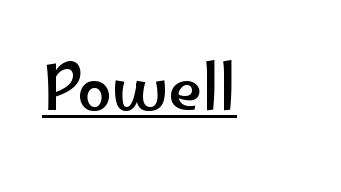
Q: Is the text italic (slanted)? A: No, it is upright.
Q: Is the typeface a serif or a sans-serif typeface? A: Sans-serif.
Q: Is the text underlined? A: Yes.
Q: Is the spacing between letters normal or unusually wide? A: Normal.
Q: Width (condensed, normal, or wide)? A: Wide.
Q: Stroke contrast? A: Low.
Q: x-height? A: Small.
Q: Monospaced? A: No.
